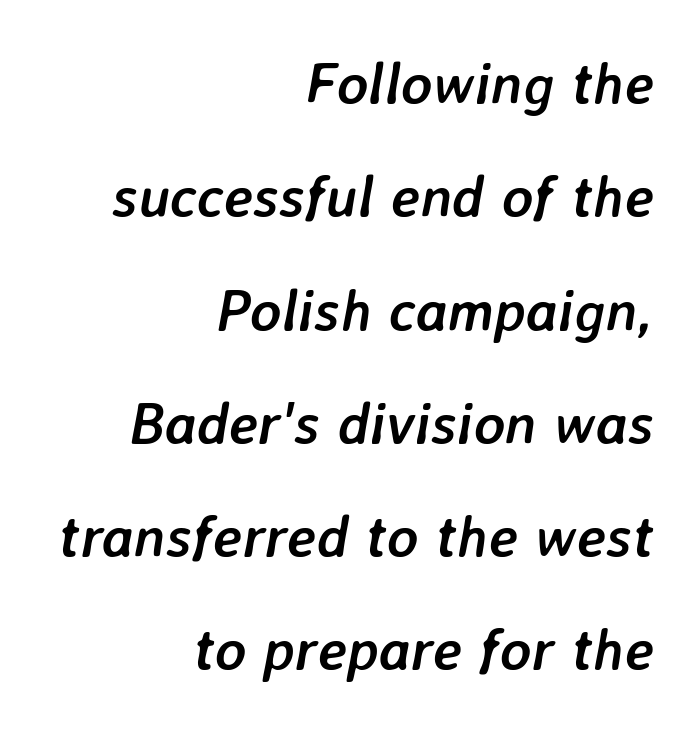
Q: Is the text bold? A: Yes.
Q: Is the text italic (slanted)? A: Yes, it leans right by about 7 degrees.
Q: Is the text underlined? A: No.
Q: How is the paragraph aligned? A: Right-aligned.
Q: Is the spacing between letters normal or unusually wide? A: Normal.
Q: Is the spacing between lines tight, normal or loose? A: Loose.
Q: Width (condensed, normal, or wide)? A: Normal.
Q: Stroke contrast? A: Low.
Q: x-height? A: Medium.
Q: Monospaced? A: No.
